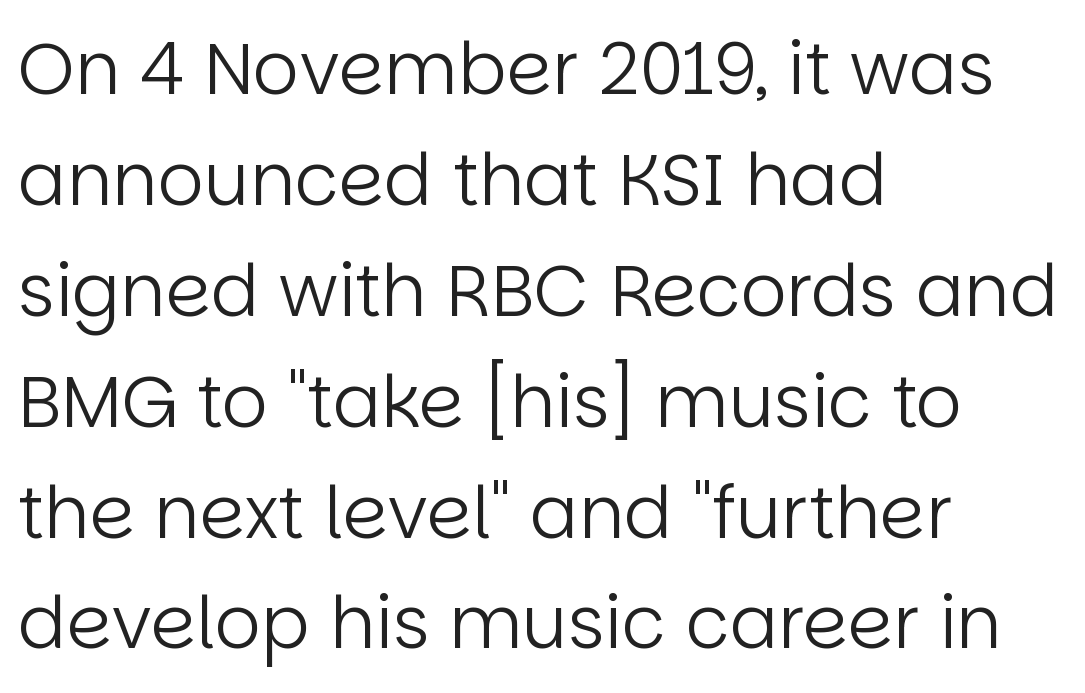
Q: Is the text bold? A: No.
Q: Is the text italic (slanted)? A: No, it is upright.
Q: Is the typeface a serif or a sans-serif typeface? A: Sans-serif.
Q: Is the text underlined? A: No.
Q: How is the paragraph aligned? A: Left-aligned.
Q: Is the spacing between letters normal or unusually wide? A: Normal.
Q: Is the spacing between lines tight, normal or loose? A: Normal.
Q: Width (condensed, normal, or wide)? A: Normal.
Q: Stroke contrast? A: Low.
Q: x-height? A: Large.
Q: Monospaced? A: No.
